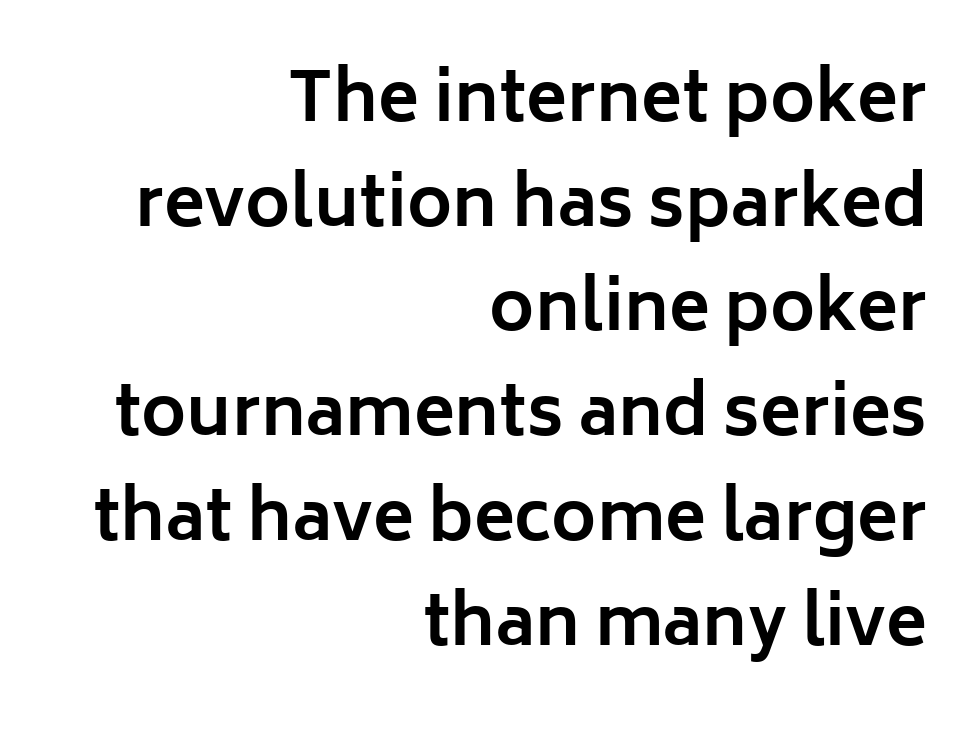
The image shows 68 px bold sans-serif type, upright; set right-aligned, normal line spacing (1.54x), normal letter spacing, not underlined; low stroke contrast and a medium x-height.
